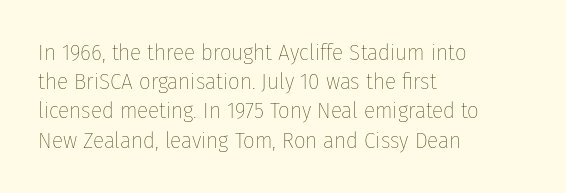
Q: Is the text bold? A: No.
Q: Is the text italic (slanted)? A: No, it is upright.
Q: Is the text underlined? A: No.
Q: How is the paragraph aligned? A: Left-aligned.
Q: Is the spacing between letters normal or unusually wide? A: Normal.
Q: Is the spacing between lines tight, normal or loose? A: Normal.
